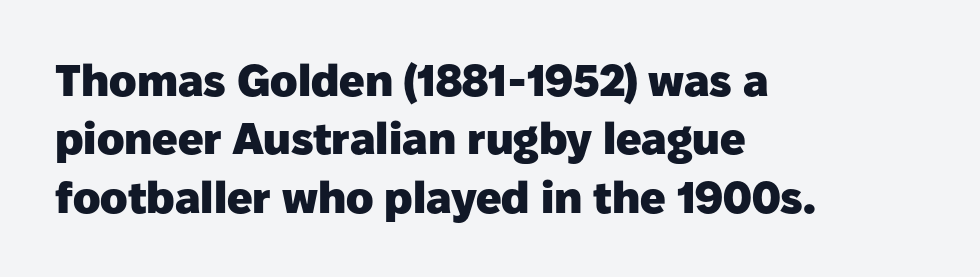
The image shows 45 px heavy sans-serif type, upright; set left-aligned, normal line spacing (1.3x), normal letter spacing, not underlined; low stroke contrast and a medium x-height.
